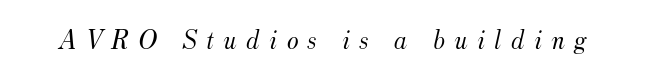
Spacing verdict: proportional, widths tailored to each character. The cut favours lightness, reaching ordinary text weight at its darkest. Underline: absent. Regarding serifs, this sample has them. Italic: yes, the glyphs are oblique. The letterforms stand isolated, each surrounded by extra space.
